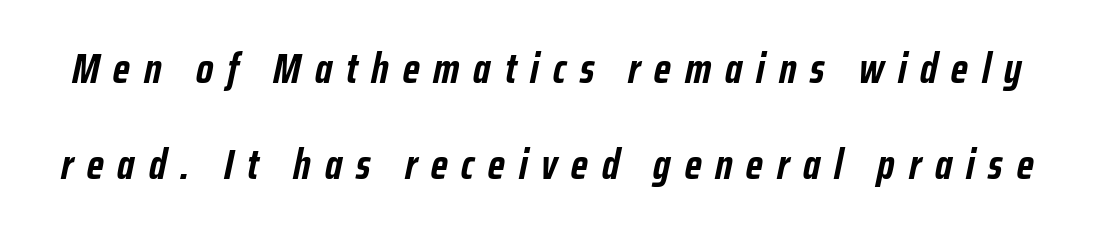
Q: Is the text bold? A: Yes.
Q: Is the text italic (slanted)? A: Yes, it leans right by about 12 degrees.
Q: Is the text underlined? A: No.
Q: Is the spacing between letters normal or unusually wide? A: Unusually wide.
Q: Is the spacing between lines tight, normal or loose? A: Loose.
Q: Width (condensed, normal, or wide)? A: Condensed.
Q: Stroke contrast? A: Low.
Q: x-height? A: Medium.
Q: Monospaced? A: No.
